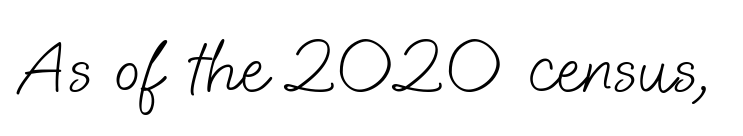
The image shows 77 px light sans-serif type; set normal letter spacing, not underlined; low stroke contrast and a small x-height.
